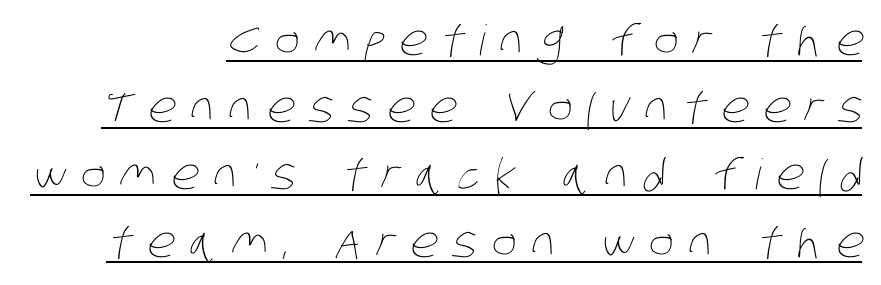
Q: Is the text bold? A: No.
Q: Is the text underlined? A: Yes.
Q: How is the paragraph aligned? A: Right-aligned.
Q: Is the spacing between letters normal or unusually wide? A: Unusually wide.
Q: Is the spacing between lines tight, normal or loose? A: Normal.
Q: Width (condensed, normal, or wide)? A: Condensed.
Q: Stroke contrast? A: Low.
Q: x-height? A: Large.
Q: Monospaced? A: No.
